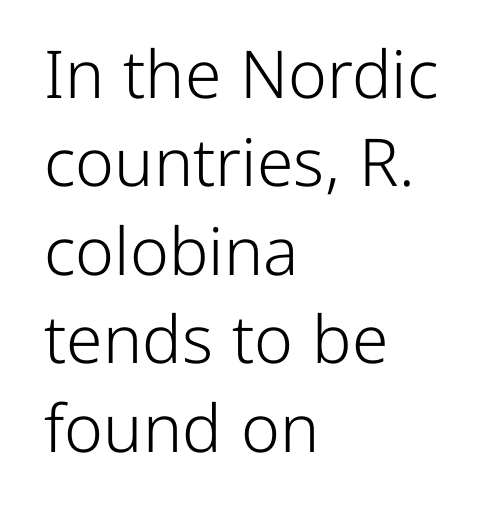
The rendering anchors every line to the left-hand side. Varying glyph widths throughout — classic text-font behaviour. The type is set solid horizontally, with unmodified tracking. This sample uses an upright cut, with every glyph sitting square on the baseline. Serif or sans? Sans — the stroke terminals are bare.
